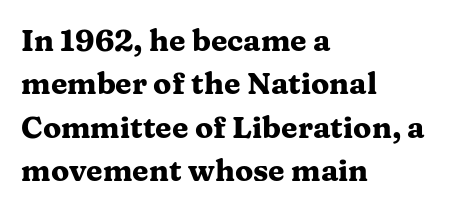
Typesetter's note: full bold, strokes at maximum text heaviness. When letters stand straight like this, we call the style roman or upright. Tracking here is standard; glyphs follow each other at the usual distance. Any mark beneath the type? The region is blank. Character widths vary here, with narrow letters taking less room than wide ones. Interline gaps are of average width in this sample.
